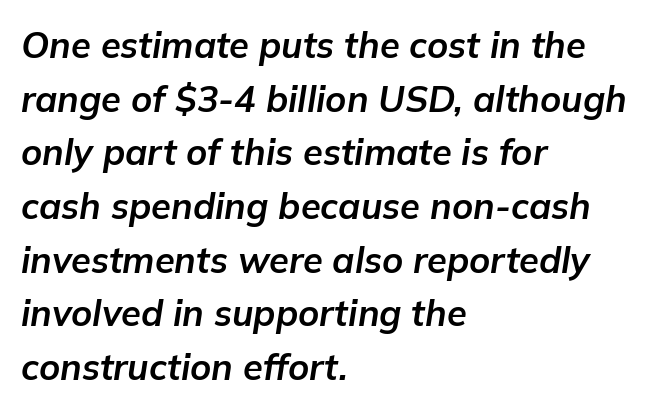
Q: Is the text bold? A: Yes.
Q: Is the text italic (slanted)? A: Yes, it leans right by about 9 degrees.
Q: Is the text underlined? A: No.
Q: How is the paragraph aligned? A: Left-aligned.
Q: Is the spacing between letters normal or unusually wide? A: Normal.
Q: Is the spacing between lines tight, normal or loose? A: Normal.
Q: Width (condensed, normal, or wide)? A: Normal.
Q: Stroke contrast? A: Low.
Q: x-height? A: Medium.
Q: Monospaced? A: No.
